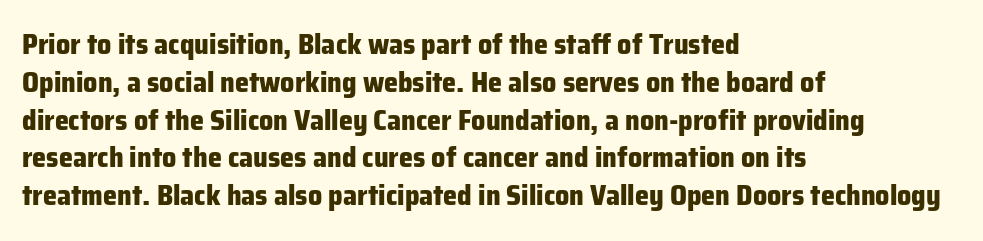
The axis of the letterforms is exactly vertical. The rows are spaced the way most documents space them. Do the characters align in a grid? No, the font is proportional. Strong, thick strokes mark this as bold type. Descenders hang freely into open space. The face used here is a sans, in the tradition of grotesques and geometrics.
